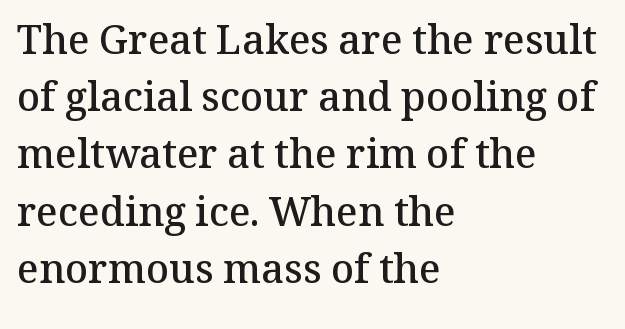
{"serif": "yes", "italic": "no", "bold": "semi", "weight": "semibold", "width": "normal", "stroke_contrast": "medium", "x_height": "medium", "monospaced": "no", "underline": "no", "align": "left", "line_spacing": "normal", "line_spacing_ratio": 1.43, "letter_spacing": "normal", "letter_spacing_em": 0.0, "glyph_px": 40}
